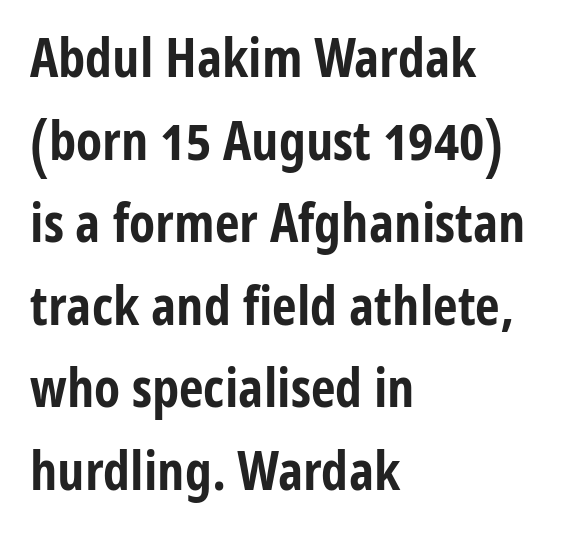
{"serif": "no", "italic": "no", "bold": "yes", "weight": "bold", "width": "condensed", "stroke_contrast": "low", "x_height": "medium", "monospaced": "no", "underline": "no", "align": "left", "line_spacing": "normal", "line_spacing_ratio": 1.53, "letter_spacing": "normal", "letter_spacing_em": 0.0, "glyph_px": 54}
